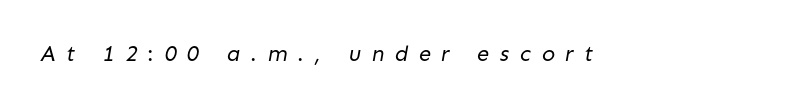
The image shows 22 px text type; set unusually wide letter spacing (+0.48 em), not underlined.
